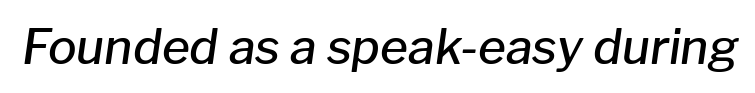
Q: Is the text bold? A: Semi-bold.
Q: Is the text italic (slanted)? A: Yes, it leans right by about 8 degrees.
Q: Is the text underlined? A: No.
Q: Is the spacing between letters normal or unusually wide? A: Normal.
Q: Width (condensed, normal, or wide)? A: Normal.
Q: Stroke contrast? A: Low.
Q: x-height? A: Medium.
Q: Monospaced? A: No.
